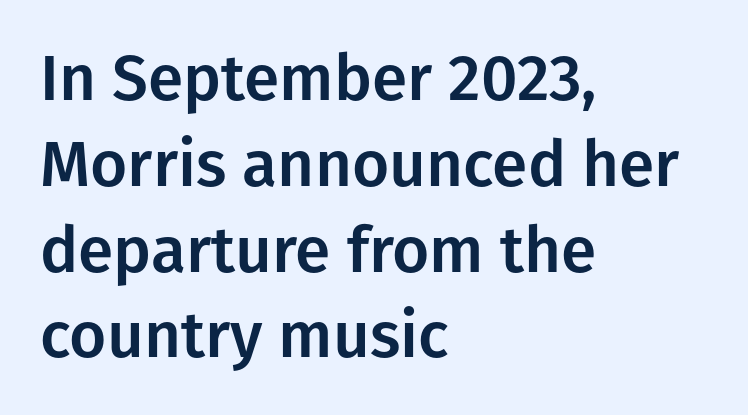
The image shows 64 px sans-serif type, upright; set left-aligned, normal line spacing (1.34x), normal letter spacing, not underlined; low stroke contrast and a medium x-height.
